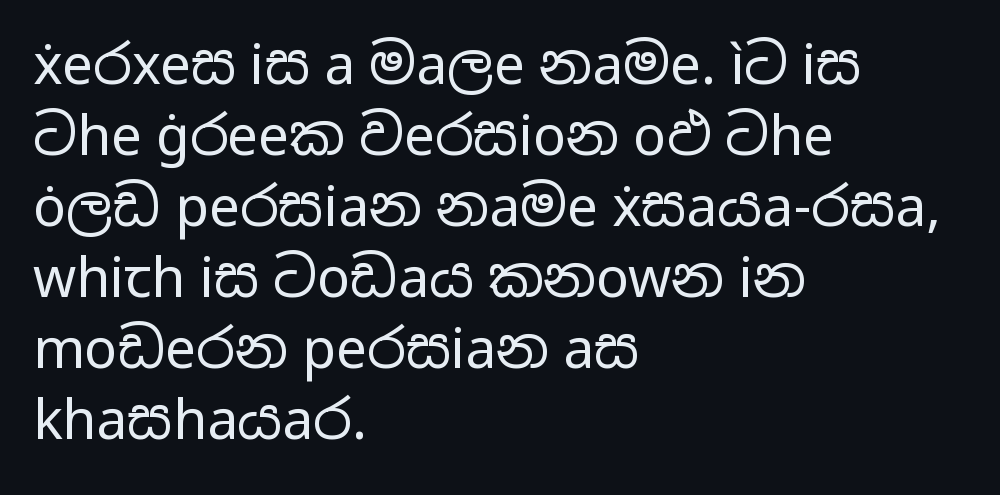
The image shows 55 px regular-weight, wide sans-serif type, upright; set left-aligned, normal line spacing (1.29x), normal letter spacing, not underlined; low stroke contrast and a medium x-height.
